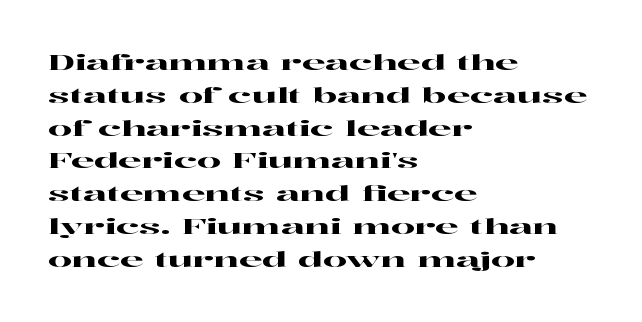
{"italic": "no", "underline": "no", "align": "left", "line_spacing": "normal", "line_spacing_ratio": 1.56, "letter_spacing": "normal", "letter_spacing_em": 0.0, "glyph_px": 21}
